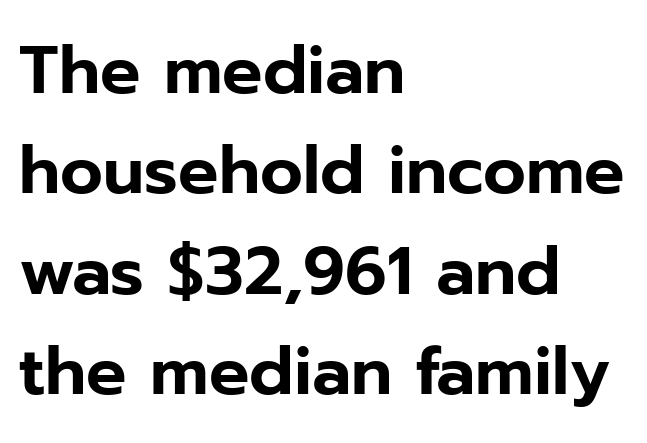
Q: Is the text italic (slanted)? A: No, it is upright.
Q: Is the typeface a serif or a sans-serif typeface? A: Sans-serif.
Q: Is the text underlined? A: No.
Q: How is the paragraph aligned? A: Left-aligned.
Q: Is the spacing between letters normal or unusually wide? A: Normal.
Q: Is the spacing between lines tight, normal or loose? A: Normal.
Q: Width (condensed, normal, or wide)? A: Normal.
Q: Stroke contrast? A: Low.
Q: x-height? A: Medium.
Q: Monospaced? A: No.
